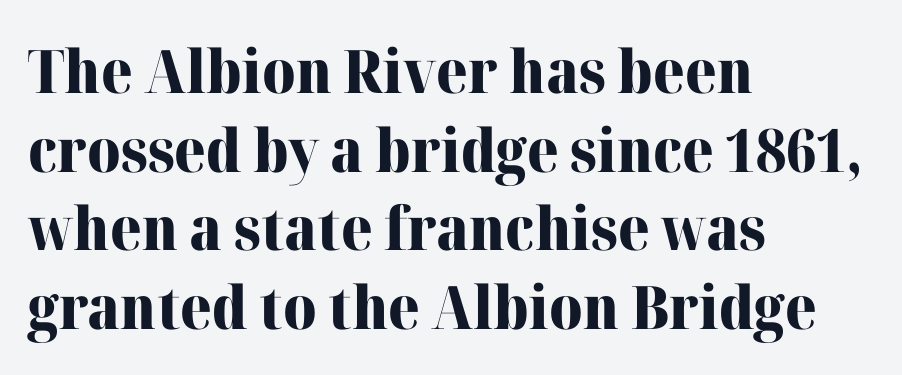
Q: Is the text bold? A: Yes.
Q: Is the text italic (slanted)? A: No, it is upright.
Q: Is the typeface a serif or a sans-serif typeface? A: Serif.
Q: Is the text underlined? A: No.
Q: How is the paragraph aligned? A: Left-aligned.
Q: Is the spacing between letters normal or unusually wide? A: Normal.
Q: Is the spacing between lines tight, normal or loose? A: Normal.
Q: Width (condensed, normal, or wide)? A: Normal.
Q: Stroke contrast? A: High.
Q: x-height? A: Medium.
Q: Monospaced? A: No.
